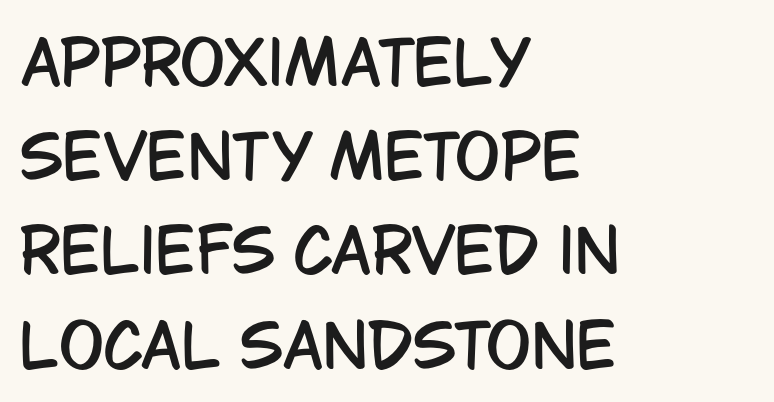
Anything drawn beneath the words? Only blank space. The compositor pushed each line to the left boundary. Is there much room between lines? A standard amount, neither cramped nor airy. Ordinary non-slanted type is in use. Varying glyph widths throughout — classic text-font behaviour. How are the letters spaced? Ordinarily, with no added tracking.
